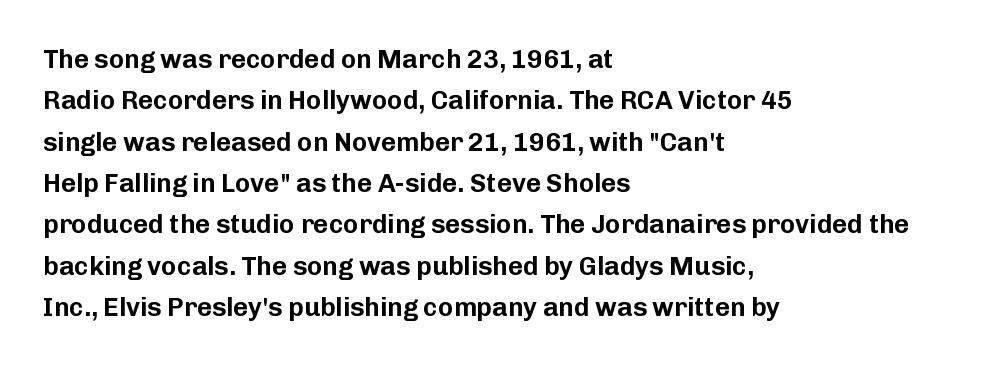
Q: Is the text italic (slanted)? A: No, it is upright.
Q: Is the text underlined? A: No.
Q: How is the paragraph aligned? A: Left-aligned.
Q: Is the spacing between letters normal or unusually wide? A: Normal.
Q: Is the spacing between lines tight, normal or loose? A: Normal.
